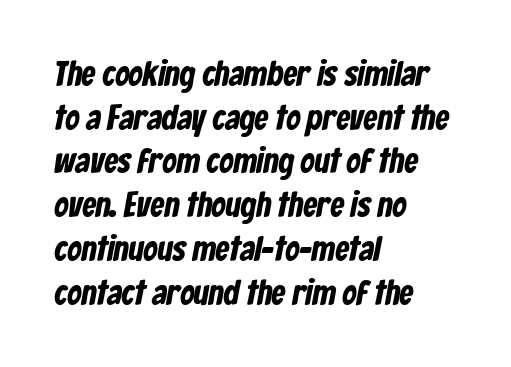
Quick note: interline space is typical. Caption: multi-line text, flush left, ragged right. The zone under the glyphs is completely vacant. Look at the tracking — it's just the regular setting, nothing added.
